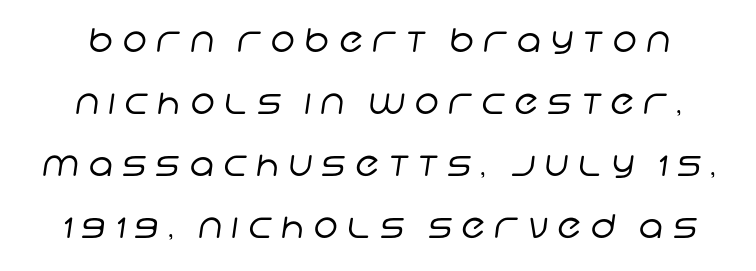
The image shows 33 px regular-weight sans-serif type; set line spacing 1.88x, unusually wide letter spacing (+0.29 em), not underlined; low stroke contrast and a large x-height.
